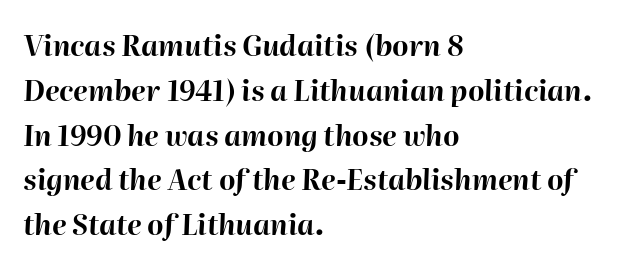
The image shows 28 px bold type, italic (leaning right); set left-aligned, normal line spacing (1.6x), normal letter spacing, not underlined; high stroke contrast and a medium x-height.
